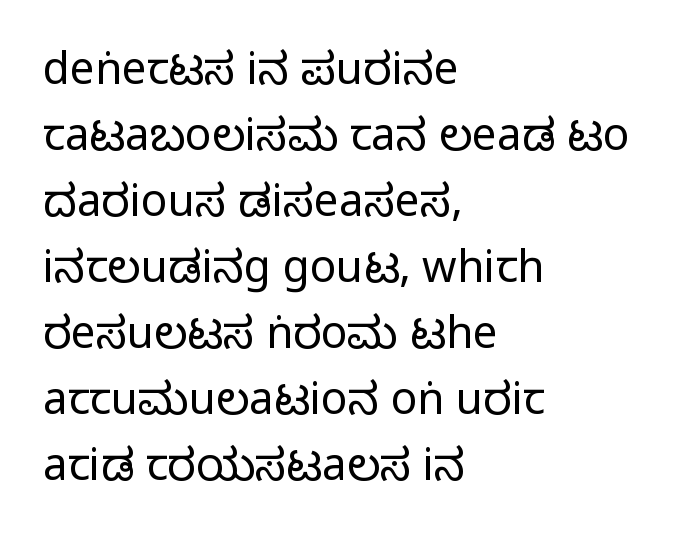
Regarding leading, the lines here are spaced in the standard way. If you drew a ruler down the left edge, every line would touch it. Posture: straight, roman, zero tilt. Note the varied advance widths — an 'i' is clearly narrower than an 'm'. Letters rest on an invisible, unmarked baseline. What kind of face is this? One without serifs — a sans.
